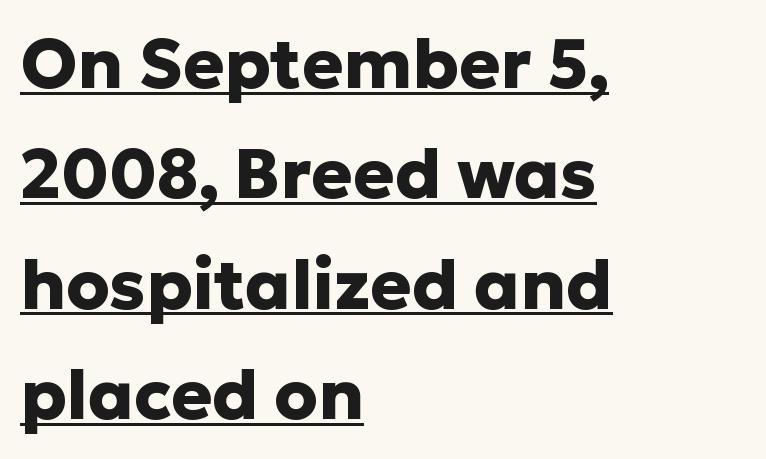
{"serif": "no", "italic": "no", "bold": "yes", "weight": "heavy", "width": "normal", "stroke_contrast": "low", "x_height": "medium", "monospaced": "no", "underline": "yes", "align": "left", "line_spacing": "normal", "line_spacing_ratio": 1.6, "letter_spacing": "normal", "letter_spacing_em": 0.0, "glyph_px": 69}
